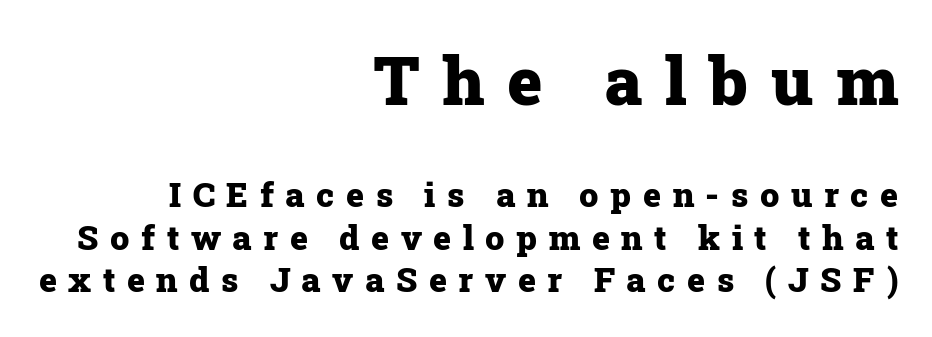
The image shows 67 px heavy serif type, upright; set right-aligned, normal line spacing (1.25x), unusually wide letter spacing (+0.34 em), not underlined; the first (top) block is 1.97x larger; low stroke contrast and a medium x-height.
